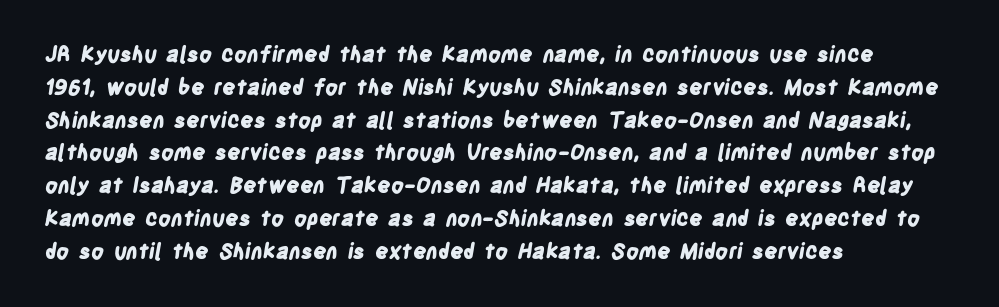
{"bold": "yes", "underline": "no", "align": "left", "line_spacing": "normal", "line_spacing_ratio": 1.56, "letter_spacing": "normal", "letter_spacing_em": 0.0, "glyph_px": 21}
